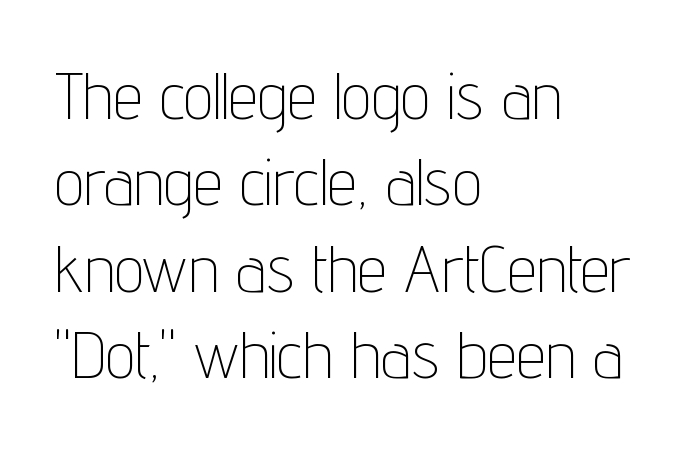
Q: Is the text bold? A: No.
Q: Is the text italic (slanted)? A: No, it is upright.
Q: Is the typeface a serif or a sans-serif typeface? A: Sans-serif.
Q: Is the text underlined? A: No.
Q: How is the paragraph aligned? A: Left-aligned.
Q: Is the spacing between letters normal or unusually wide? A: Normal.
Q: Is the spacing between lines tight, normal or loose? A: Normal.
Q: Width (condensed, normal, or wide)? A: Condensed.
Q: Stroke contrast? A: Low.
Q: x-height? A: Medium.
Q: Monospaced? A: No.
